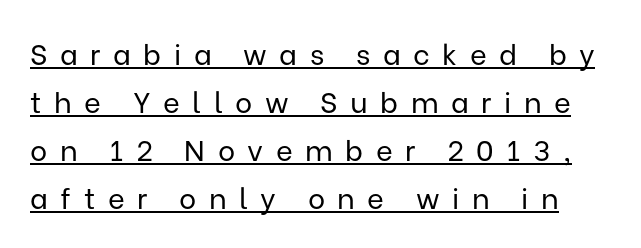
The image shows 29 px regular-weight sans-serif type, upright; set normal line spacing (1.66x), unusually wide letter spacing (+0.43 em), underlined; low stroke contrast and a medium x-height.
